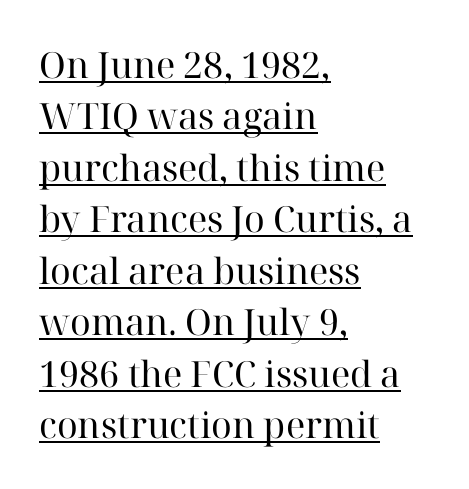
Q: Is the text bold? A: No.
Q: Is the text italic (slanted)? A: No, it is upright.
Q: Is the typeface a serif or a sans-serif typeface? A: Serif.
Q: Is the text underlined? A: Yes.
Q: How is the paragraph aligned? A: Left-aligned.
Q: Is the spacing between letters normal or unusually wide? A: Normal.
Q: Is the spacing between lines tight, normal or loose? A: Normal.
Q: Width (condensed, normal, or wide)? A: Normal.
Q: Stroke contrast? A: High.
Q: x-height? A: Medium.
Q: Monospaced? A: No.
